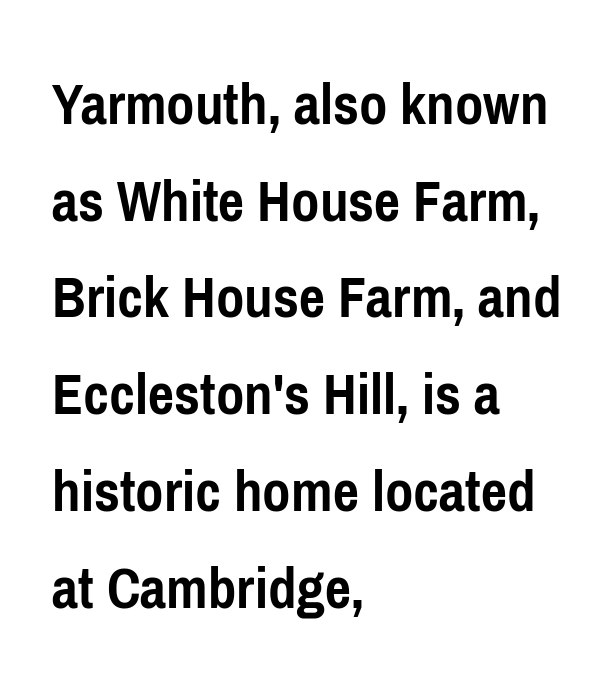
The specimen reads as upright at a glance. How would I describe the line gaps? Plain and ordinary. Notice how the passage keeps a crisp vertical edge on the left only. Notice how thick the strokes are: this is what a full bold looks like. Type style note: lacks serifs. The glyphs are unaccompanied by any horizontal stroke below them.
